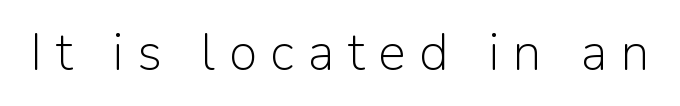
{"serif": "no", "italic": "no", "bold": "no", "weight": "light", "width": "normal", "stroke_contrast": "low", "x_height": "medium", "monospaced": "no", "underline": "no", "letter_spacing": "wide", "letter_spacing_em": 0.26, "glyph_px": 52}
